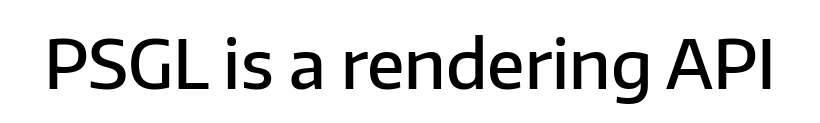
{"serif": "no", "italic": "no", "bold": "semi", "weight": "semibold", "width": "normal", "stroke_contrast": "low", "x_height": "medium", "monospaced": "no", "underline": "no", "letter_spacing": "normal", "letter_spacing_em": 0.0, "glyph_px": 67}
